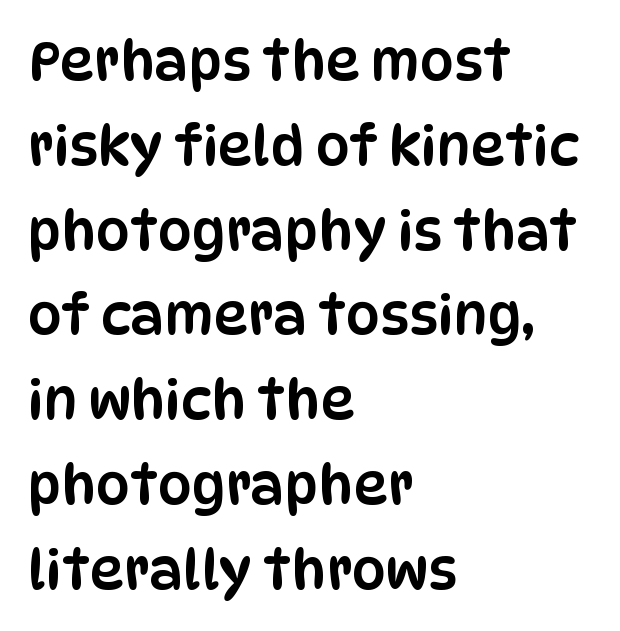
Q: Is the text italic (slanted)? A: No, it is upright.
Q: Is the typeface a serif or a sans-serif typeface? A: Sans-serif.
Q: Is the text underlined? A: No.
Q: How is the paragraph aligned? A: Left-aligned.
Q: Is the spacing between letters normal or unusually wide? A: Normal.
Q: Is the spacing between lines tight, normal or loose? A: Normal.
Q: Width (condensed, normal, or wide)? A: Condensed.
Q: Stroke contrast? A: Low.
Q: x-height? A: Large.
Q: Monospaced? A: No.
